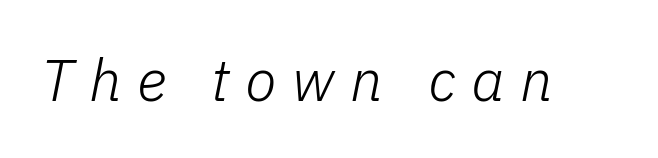
{"italic": "yes", "lean": "right", "slant_degrees": 11, "bold": "no", "weight": "light", "width": "normal", "stroke_contrast": "low", "x_height": "medium", "monospaced": "no", "underline": "no", "letter_spacing": "wide", "letter_spacing_em": 0.27, "glyph_px": 58}
